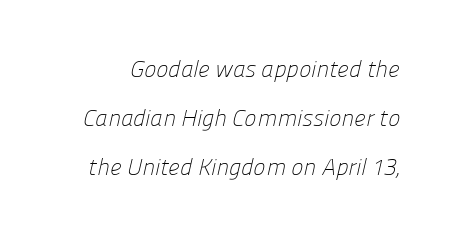
Is this a heavy cut? Hardly; it is regular or lighter. Leading: increased. The string is rendered with underlining switched off. Words appear dense and cohesive because spacing is normal.
